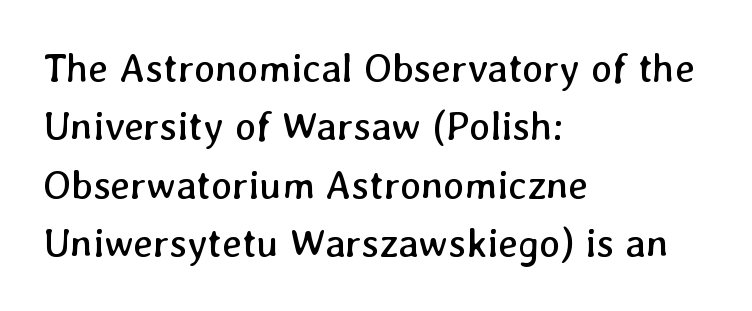
Q: Is the text bold? A: No.
Q: Is the text underlined? A: No.
Q: How is the paragraph aligned? A: Left-aligned.
Q: Is the spacing between letters normal or unusually wide? A: Normal.
Q: Is the spacing between lines tight, normal or loose? A: Normal.
Q: Width (condensed, normal, or wide)? A: Normal.
Q: Stroke contrast? A: Low.
Q: x-height? A: Medium.
Q: Monospaced? A: No.
